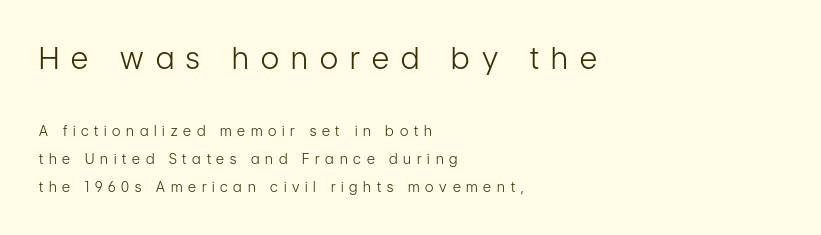
The image shows 30 px light, condensed sans-serif type, upright; set left-aligned, loose line spacing (1.98x), unusually wide letter spacing (+0.41 em), not underlined; the first (top) block is 2.14x larger; low stroke contrast and a medium x-height.
